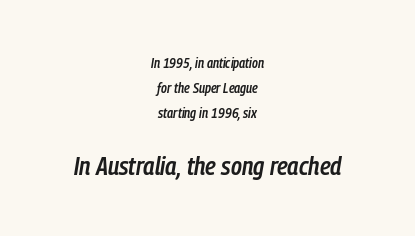
Q: Is the text bold? A: Semi-bold.
Q: Is the text italic (slanted)? A: Yes, it leans right by about 9 degrees.
Q: Is the text underlined? A: No.
Q: How is the paragraph aligned? A: Centered.
Q: Is the spacing between letters normal or unusually wide? A: Normal.
Q: Which block of text is set in a larger size, the first (top) or the second (bottom)? A: The second (bottom) one.
